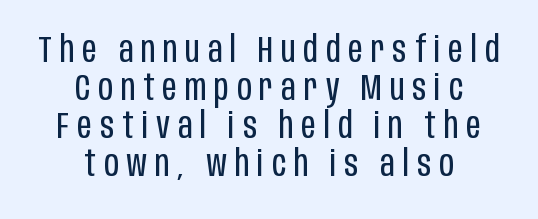
The image shows 36 px regular-weight, condensed sans-serif type, upright; set centered, tight line spacing (1.06x), unusually wide letter spacing (+0.22 em), not underlined; low stroke contrast and a large x-height.
